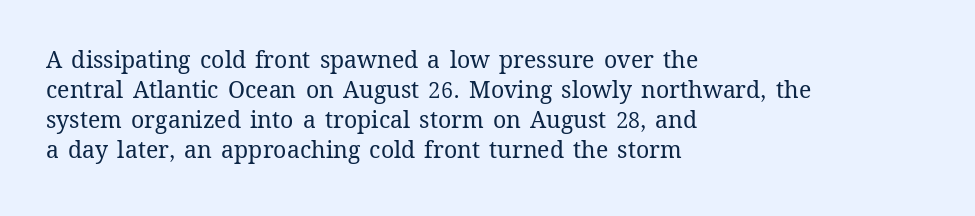
{"italic": "no", "bold": "no", "underline": "no", "align": "left", "line_spacing": "normal", "line_spacing_ratio": 1.3, "letter_spacing": "normal", "letter_spacing_em": 0.0, "glyph_px": 23}
